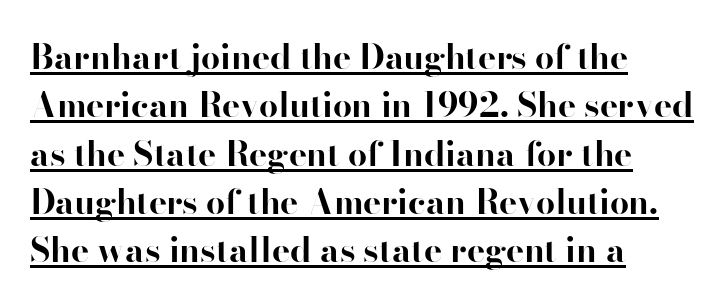
Left-aligned paragraph, ragged on the right. Underline: present. Is this a sans? Yes — the strokes have no serifs. Style check: upright.
